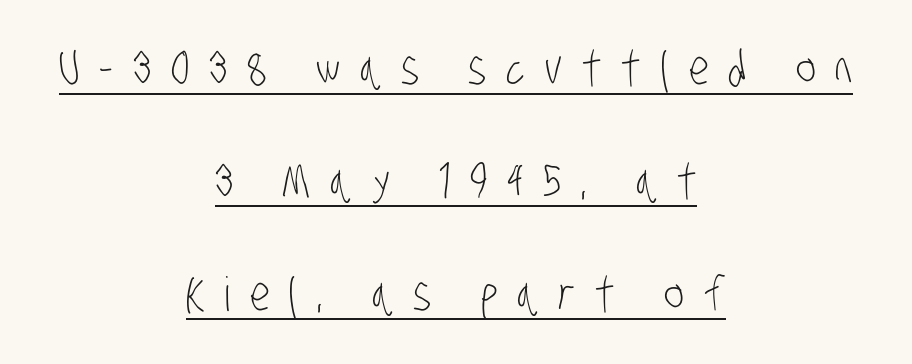
Type style note: lacks serifs. Centered paragraph, ragged on both sides. Loose tracking; the words dissolve into strings of separated letters. The strokes carry an ordinary text weight at most.
